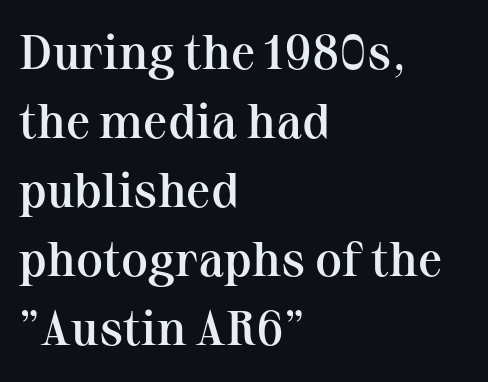
Q: Is the text bold? A: Semi-bold.
Q: Is the text italic (slanted)? A: No, it is upright.
Q: Is the typeface a serif or a sans-serif typeface? A: Serif.
Q: Is the text underlined? A: No.
Q: How is the paragraph aligned? A: Left-aligned.
Q: Is the spacing between letters normal or unusually wide? A: Normal.
Q: Is the spacing between lines tight, normal or loose? A: Normal.
Q: Width (condensed, normal, or wide)? A: Normal.
Q: Stroke contrast? A: Medium.
Q: x-height? A: Medium.
Q: Monospaced? A: No.
